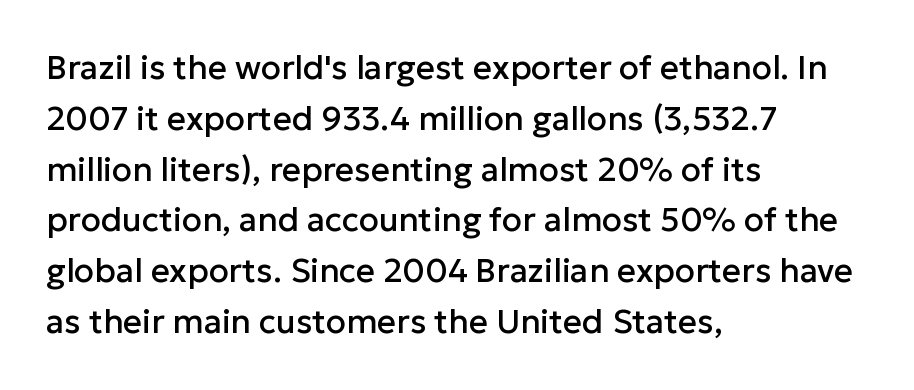
Q: Is the text italic (slanted)? A: No, it is upright.
Q: Is the typeface a serif or a sans-serif typeface? A: Sans-serif.
Q: Is the text underlined? A: No.
Q: How is the paragraph aligned? A: Left-aligned.
Q: Is the spacing between letters normal or unusually wide? A: Normal.
Q: Is the spacing between lines tight, normal or loose? A: Normal.
Q: Width (condensed, normal, or wide)? A: Normal.
Q: Stroke contrast? A: Low.
Q: x-height? A: Medium.
Q: Monospaced? A: No.
